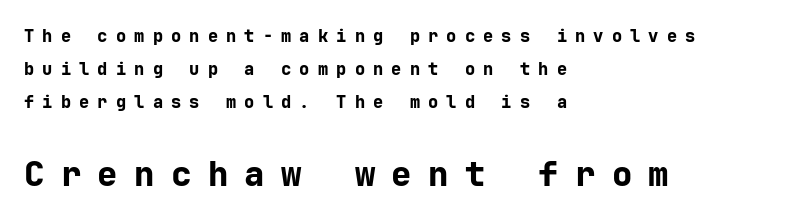
Q: Is the text bold? A: Yes.
Q: Is the text italic (slanted)? A: No, it is upright.
Q: Is the typeface a serif or a sans-serif typeface? A: Sans-serif.
Q: Is the text underlined? A: No.
Q: How is the paragraph aligned? A: Left-aligned.
Q: Is the spacing between letters normal or unusually wide? A: Unusually wide.
Q: Is the spacing between lines tight, normal or loose? A: Loose.
Q: Which block of text is set in a larger size, the first (top) or the second (bottom)? A: The second (bottom) one.
Q: Width (condensed, normal, or wide)? A: Normal.
Q: Stroke contrast? A: Low.
Q: x-height? A: Medium.
